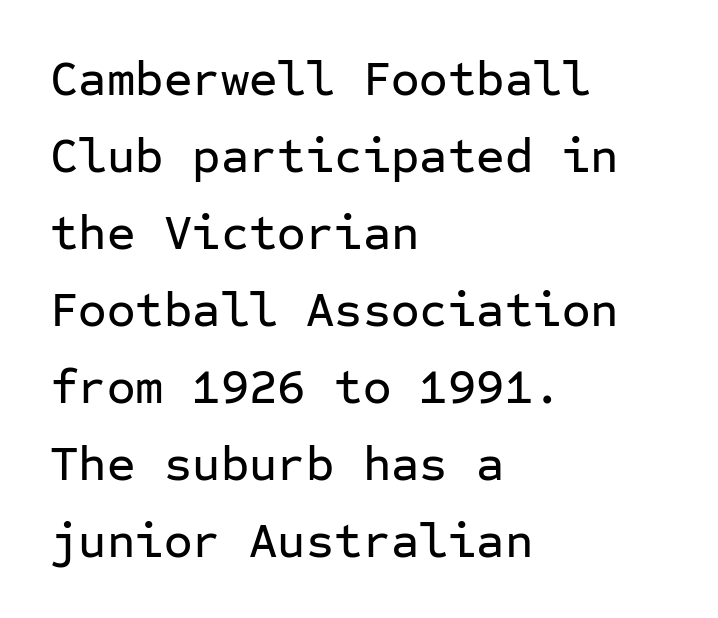
{"serif": "no", "italic": "no", "width": "normal", "stroke_contrast": "low", "x_height": "medium", "monospaced": "yes", "underline": "no", "align": "left", "line_spacing": "normal", "line_spacing_ratio": 1.57, "letter_spacing": "normal", "letter_spacing_em": 0.0, "glyph_px": 49}
